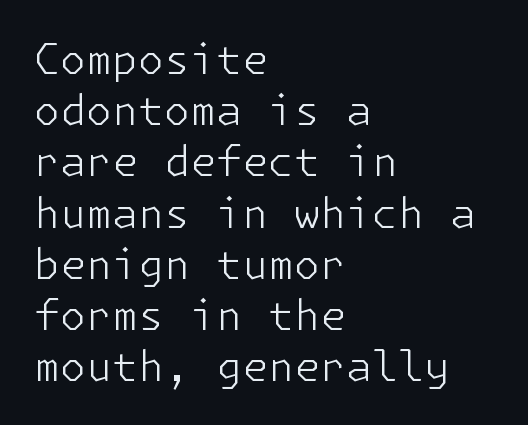
{"serif": "no", "italic": "no", "bold": "no", "weight": "light", "width": "normal", "stroke_contrast": "low", "x_height": "medium", "underline": "no", "align": "left", "line_spacing_ratio": 1.22, "letter_spacing": "normal", "letter_spacing_em": 0.0, "glyph_px": 42}
